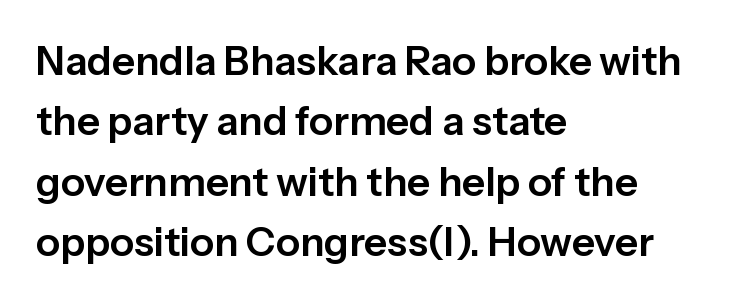
Is the block centered? No — it sits flush against the left margin. Has an underline been added? It has not. Students, observe: this is what conventionally led text looks like. Proportional: the letters do not fall into vertical columns. No italicization has been applied; the sample stays upright.
